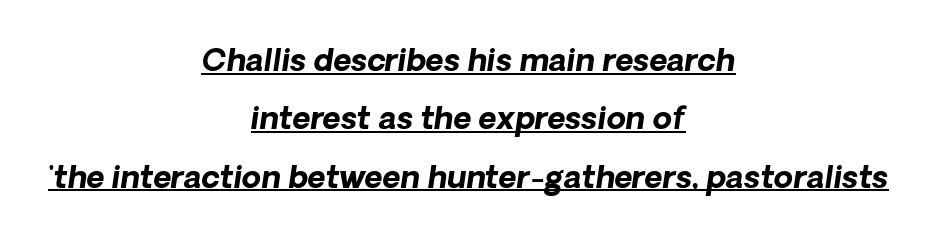
Q: Is the text bold? A: Yes.
Q: Is the text italic (slanted)? A: Yes, it leans right by about 8 degrees.
Q: Is the text underlined? A: Yes.
Q: How is the paragraph aligned? A: Centered.
Q: Is the spacing between letters normal or unusually wide? A: Normal.
Q: Width (condensed, normal, or wide)? A: Normal.
Q: Stroke contrast? A: Low.
Q: x-height? A: Medium.
Q: Monospaced? A: No.
